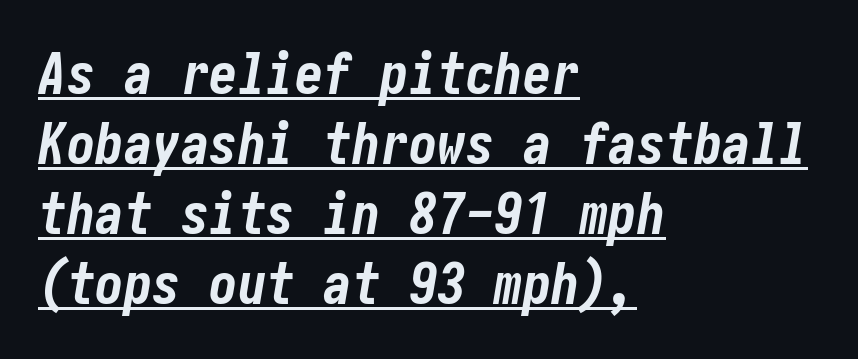
{"italic": "yes", "lean": "right", "slant_degrees": 10, "bold": "yes", "weight": "bold", "width": "condensed", "stroke_contrast": "low", "x_height": "medium", "underline": "yes", "align": "left", "line_spacing_ratio": 1.23, "letter_spacing": "normal", "letter_spacing_em": 0.0, "glyph_px": 57}
